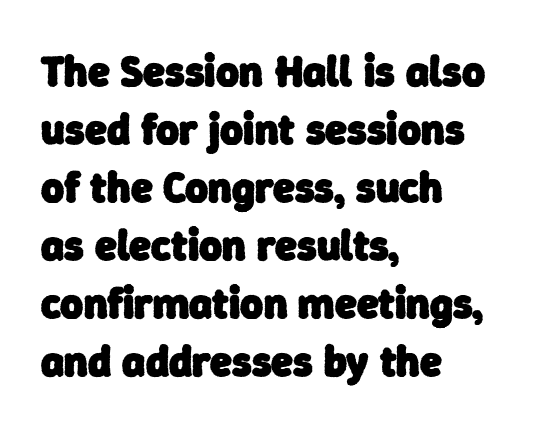
{"serif": "no", "bold": "yes", "weight": "heavy", "width": "normal", "stroke_contrast": "low", "x_height": "medium", "monospaced": "no", "underline": "no", "align": "left", "line_spacing": "normal", "line_spacing_ratio": 1.32, "letter_spacing": "normal", "letter_spacing_em": 0.0, "glyph_px": 44}
